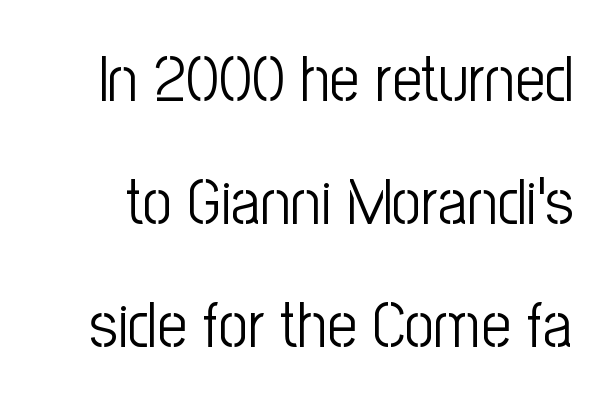
The image shows 65 px light, condensed sans-serif type, upright; set line spacing 1.89x, normal letter spacing, not underlined; low stroke contrast and a medium x-height.
